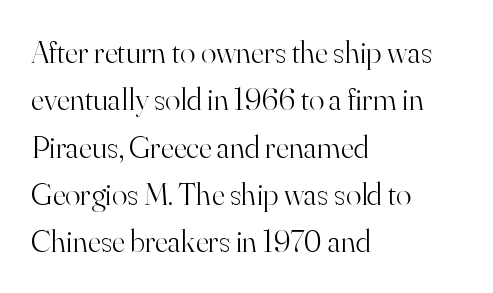
The image shows 32 px light serif type, upright; set left-aligned, normal line spacing (1.48x), normal letter spacing, not underlined; high stroke contrast and a small x-height.
